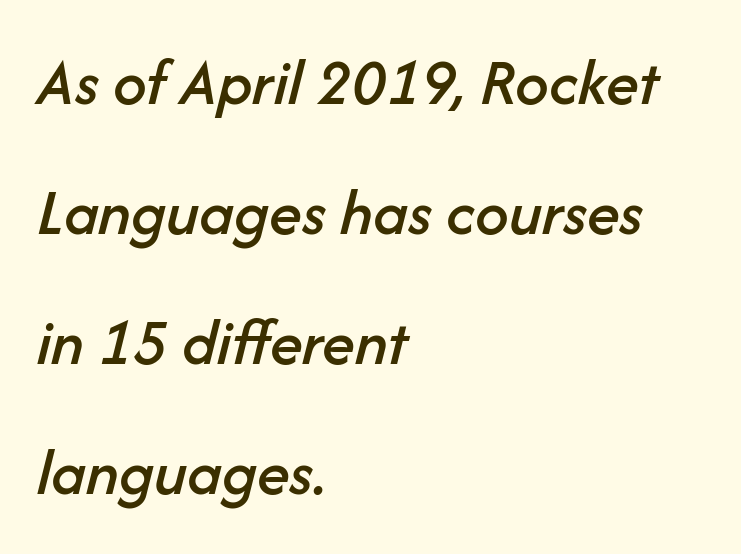
The image shows 67 px text type, italic (leaning right); set left-aligned, loose line spacing (1.94x), normal letter spacing, not underlined; low stroke contrast and a medium x-height.
